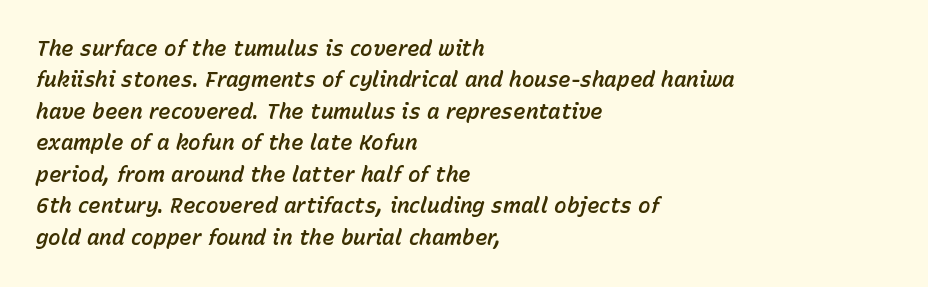
The image shows 21 px text type, italic (leaning right); set left-aligned, normal line spacing (1.5x), normal letter spacing, not underlined.
